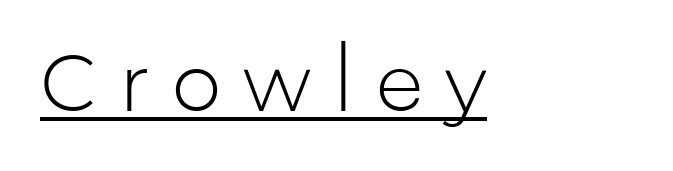
Q: Is the text bold? A: No.
Q: Is the text italic (slanted)? A: No, it is upright.
Q: Is the typeface a serif or a sans-serif typeface? A: Sans-serif.
Q: Is the text underlined? A: Yes.
Q: Is the spacing between letters normal or unusually wide? A: Unusually wide.
Q: Width (condensed, normal, or wide)? A: Normal.
Q: Stroke contrast? A: Low.
Q: x-height? A: Medium.
Q: Monospaced? A: No.
